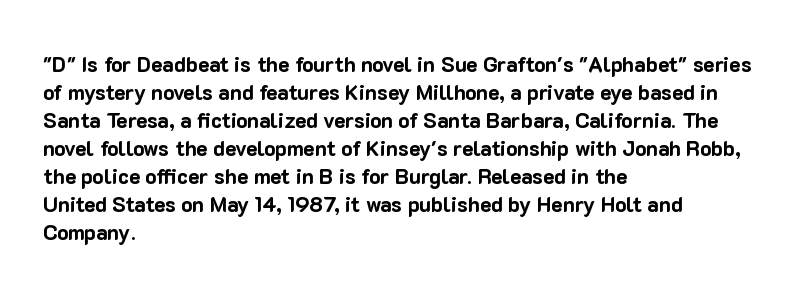
The image shows 21 px bold type, upright; set left-aligned, normal line spacing (1.33x), normal letter spacing, not underlined.
